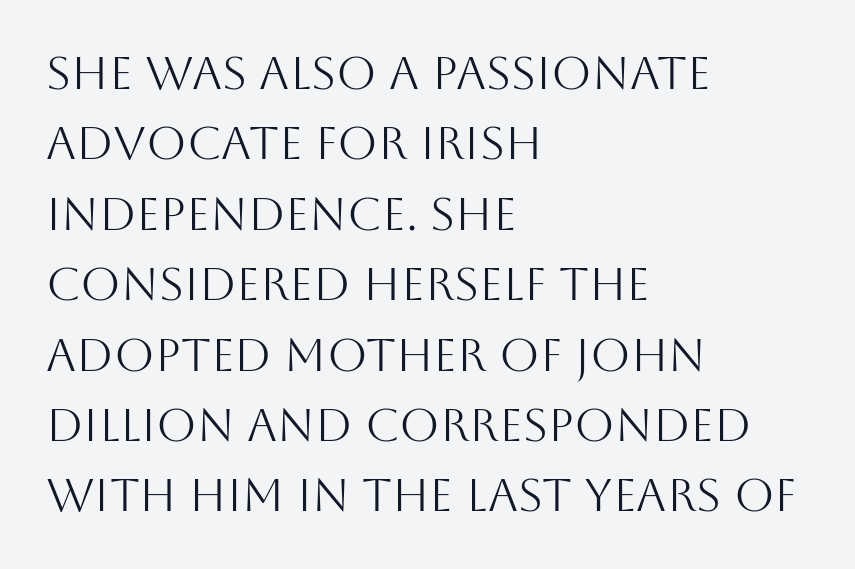
{"serif": "no", "italic": "no", "bold": "no", "weight": "light", "width": "normal", "stroke_contrast": "medium", "x_height": "large", "monospaced": "no", "underline": "no", "align": "left", "line_spacing": "normal", "line_spacing_ratio": 1.53, "letter_spacing": "normal", "letter_spacing_em": 0.0, "glyph_px": 46}
